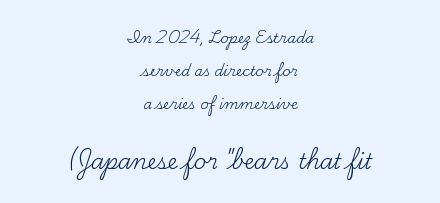
Q: Is the text bold? A: No.
Q: Is the text italic (slanted)? A: Yes.
Q: Is the text underlined? A: No.
Q: How is the paragraph aligned? A: Centered.
Q: Is the spacing between letters normal or unusually wide? A: Normal.
Q: Is the spacing between lines tight, normal or loose? A: Loose.
Q: Which block of text is set in a larger size, the first (top) or the second (bottom)? A: The second (bottom) one.
